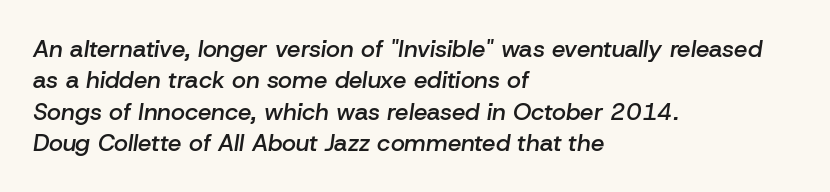
{"italic": "yes", "lean": "right", "slant_degrees": 8, "bold": "semi", "underline": "no", "align": "left", "line_spacing": "normal", "line_spacing_ratio": 1.31, "letter_spacing": "normal", "letter_spacing_em": 0.0, "glyph_px": 24}
